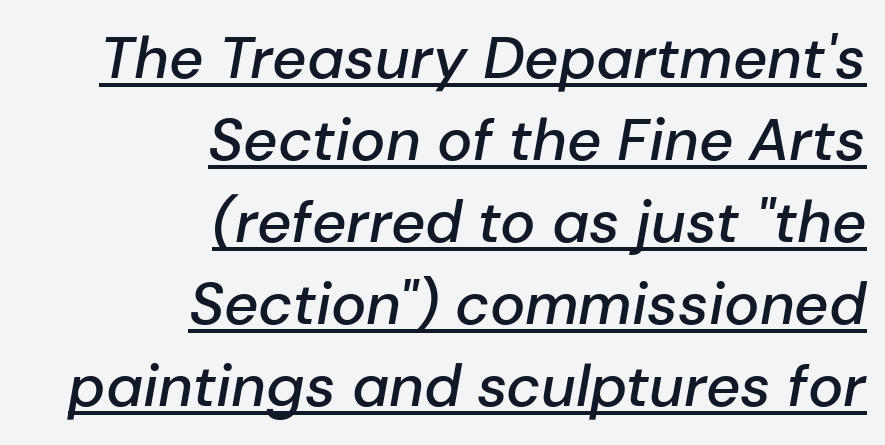
Q: Is the text bold? A: Semi-bold.
Q: Is the text italic (slanted)? A: Yes, it leans right by about 10 degrees.
Q: Is the text underlined? A: Yes.
Q: How is the paragraph aligned? A: Right-aligned.
Q: Is the spacing between letters normal or unusually wide? A: Normal.
Q: Is the spacing between lines tight, normal or loose? A: Normal.
Q: Width (condensed, normal, or wide)? A: Normal.
Q: Stroke contrast? A: Low.
Q: x-height? A: Medium.
Q: Monospaced? A: No.
